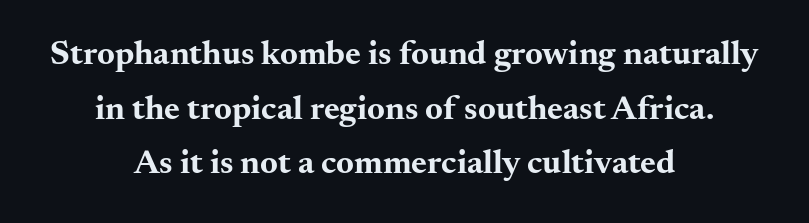
{"serif": "yes", "italic": "no", "bold": "yes", "weight": "bold", "width": "wide", "stroke_contrast": "medium", "x_height": "small", "monospaced": "no", "underline": "no", "align": "center", "line_spacing": "normal", "line_spacing_ratio": 1.61, "letter_spacing": "normal", "letter_spacing_em": 0.0, "glyph_px": 34}
